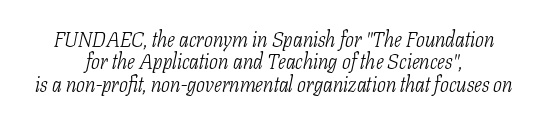
Quick note: underline off. One-word summary of the alignment: center. Students, observe: this is what under-led, compact text looks like. The font's italic variant was chosen for this text. How are the letters spaced? Ordinarily, with no added tracking.
